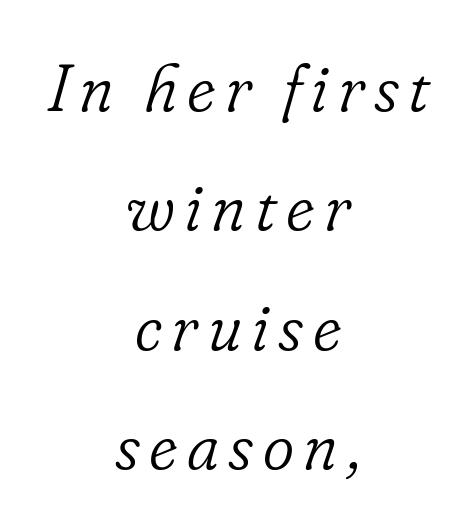
{"serif": "yes", "italic": "yes", "lean": "right", "slant_degrees": 16, "bold": "no", "weight": "light", "width": "normal", "stroke_contrast": "low", "x_height": "small", "monospaced": "no", "underline": "no", "align": "center", "line_spacing_ratio": 1.78, "glyph_px": 67}
